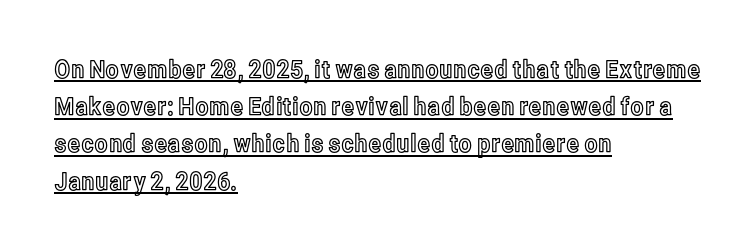
Q: Is the text italic (slanted)? A: No, it is upright.
Q: Is the text underlined? A: Yes.
Q: How is the paragraph aligned? A: Left-aligned.
Q: Is the spacing between letters normal or unusually wide? A: Normal.
Q: Is the spacing between lines tight, normal or loose? A: Normal.
